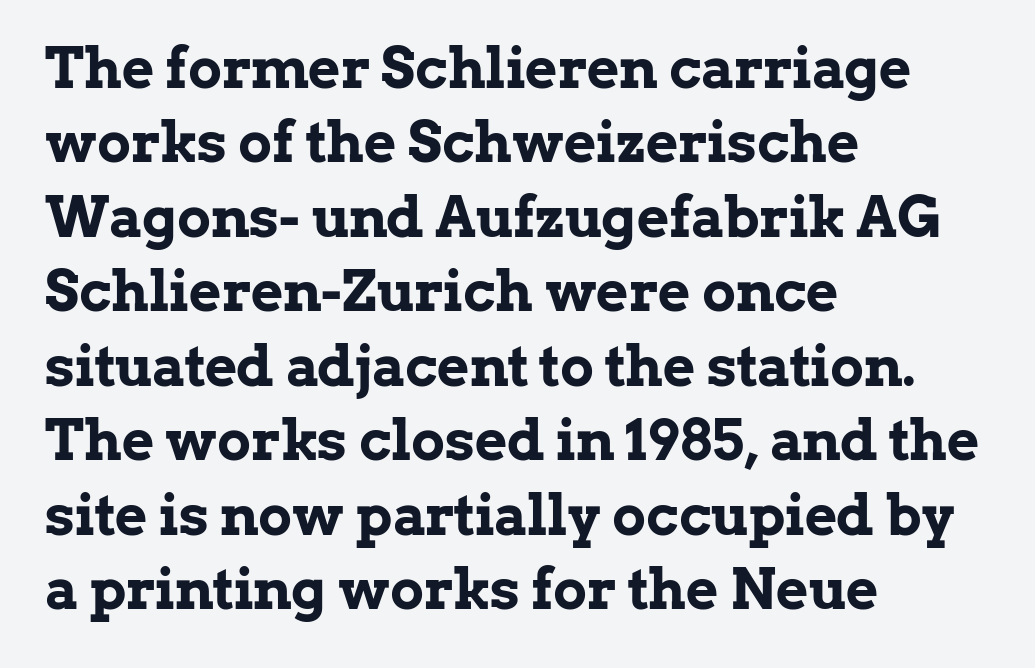
The image shows 56 px bold serif type, upright; set left-aligned, normal line spacing (1.33x), normal letter spacing, not underlined; low stroke contrast and a medium x-height.
